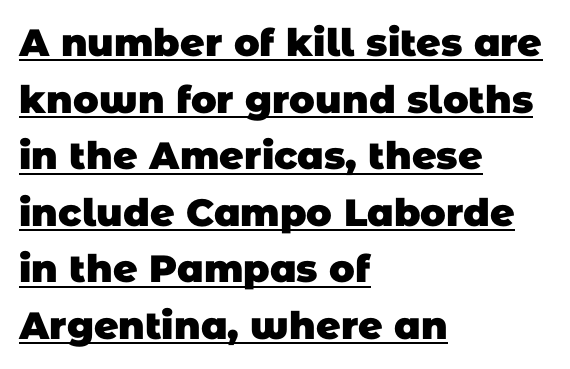
Line starts are locked; line ends wander. Is the letter spacing exaggerated? No — it looks like the ordinary default. Compared with an ordinary text face, these strokes are far heavier — a full bold. The words here are underlined.
